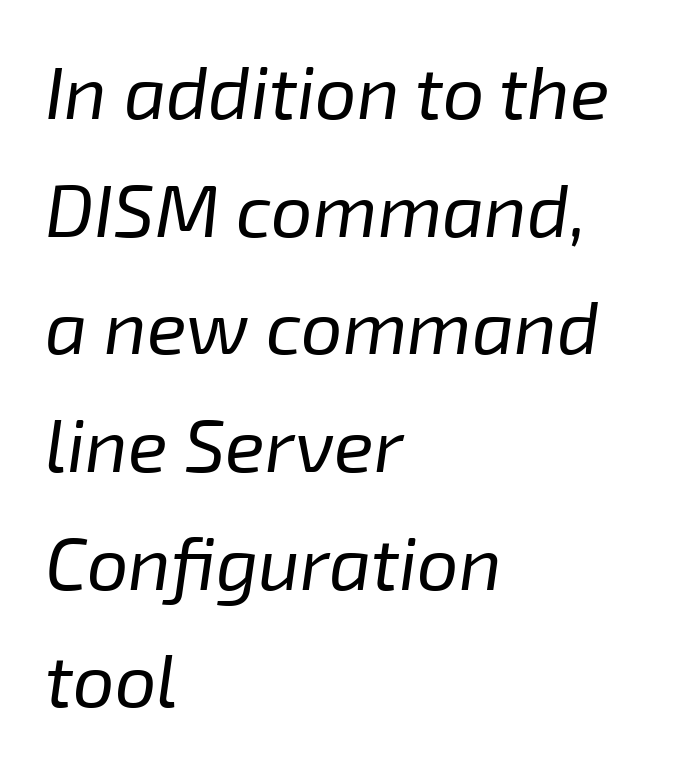
{"italic": "yes", "lean": "right", "slant_degrees": 8, "bold": "no", "weight": "regular", "width": "normal", "stroke_contrast": "low", "x_height": "medium", "monospaced": "no", "underline": "no", "align": "left", "line_spacing": "normal", "line_spacing_ratio": 1.59, "letter_spacing": "normal", "letter_spacing_em": 0.0, "glyph_px": 74}
